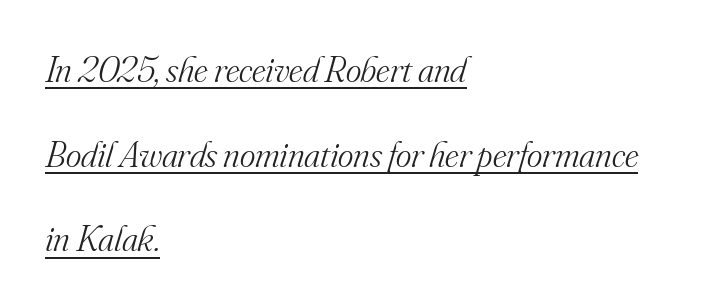
Q: Is the text bold? A: No.
Q: Is the text italic (slanted)? A: Yes, it leans right by about 16 degrees.
Q: Is the typeface a serif or a sans-serif typeface? A: Serif.
Q: Is the text underlined? A: Yes.
Q: How is the paragraph aligned? A: Left-aligned.
Q: Is the spacing between letters normal or unusually wide? A: Normal.
Q: Is the spacing between lines tight, normal or loose? A: Loose.
Q: Width (condensed, normal, or wide)? A: Normal.
Q: Stroke contrast? A: Medium.
Q: x-height? A: Small.
Q: Monospaced? A: No.
